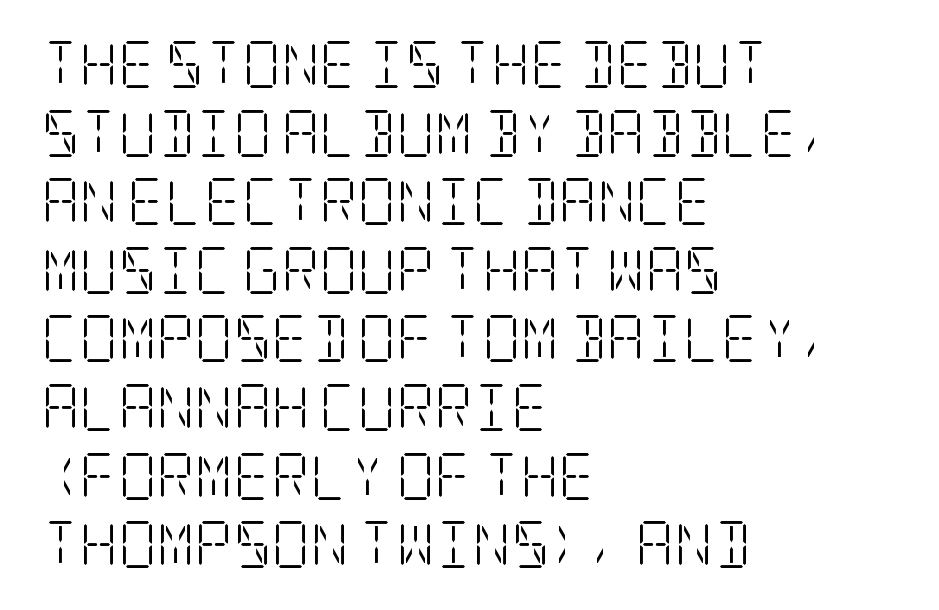
{"serif": "yes", "italic": "no", "bold": "no", "weight": "light", "width": "condensed", "stroke_contrast": "low", "x_height": "large", "underline": "no", "align": "left", "line_spacing": "normal", "line_spacing_ratio": 1.46, "letter_spacing": "normal", "letter_spacing_em": 0.0, "glyph_px": 47}
